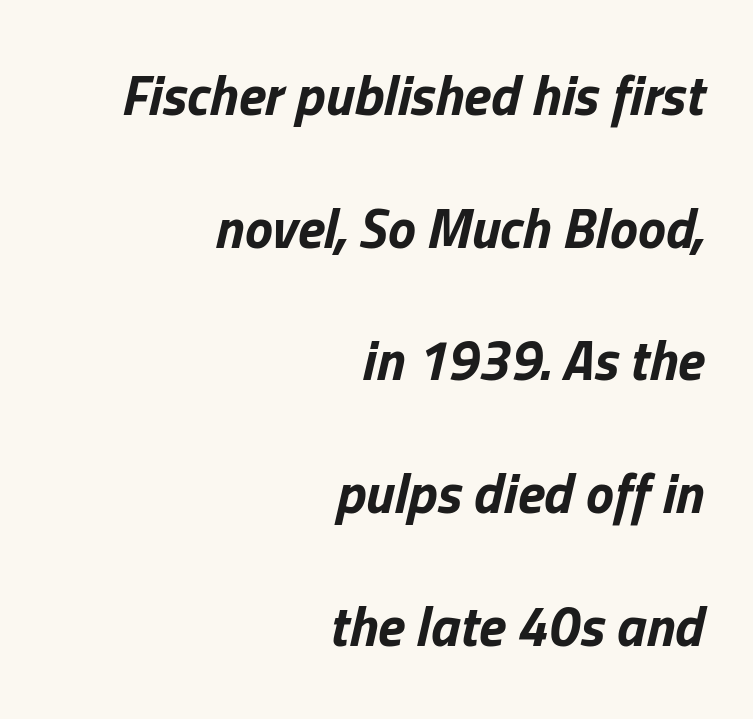
The image shows 56 px bold type, italic (leaning right); set right-aligned, loose line spacing (2.37x), normal letter spacing, not underlined; low stroke contrast and a medium x-height.
